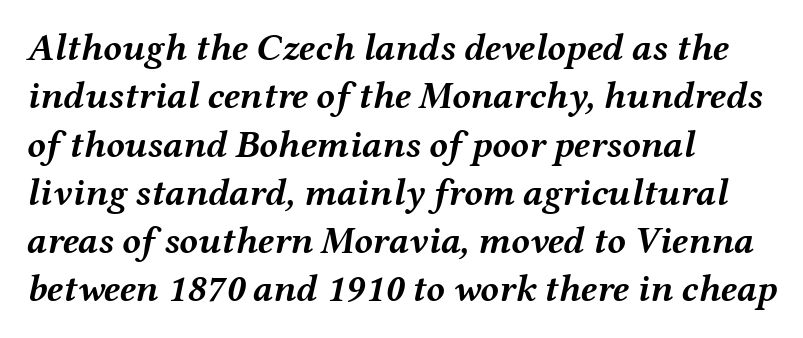
{"italic": "yes", "lean": "right", "slant_degrees": 12, "bold": "yes", "weight": "semibold", "width": "wide", "stroke_contrast": "medium", "x_height": "medium", "monospaced": "no", "underline": "no", "align": "left", "line_spacing": "normal", "line_spacing_ratio": 1.27, "letter_spacing": "normal", "letter_spacing_em": 0.0, "glyph_px": 38}
